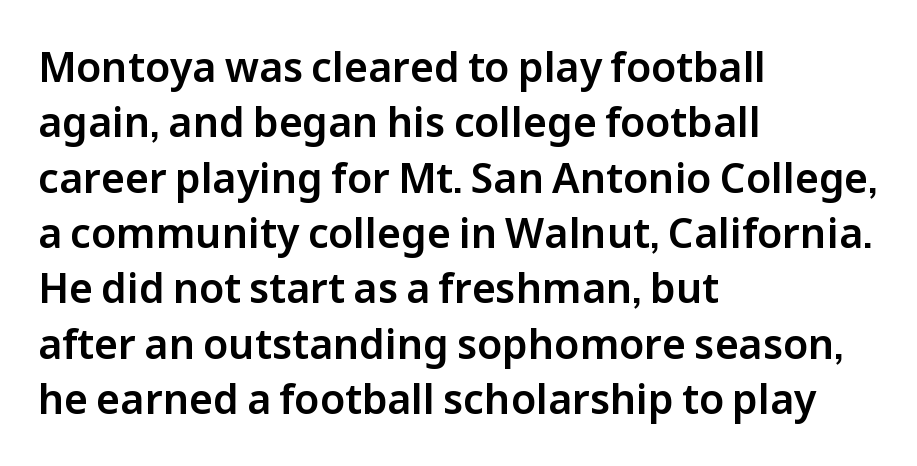
You could call the tracking neutral — neither tight nor loose. Proportional: the letters do not fall into vertical columns. The rendering uses a moderate line-height, typical for paragraphs. Where is the straight margin? On the left. Italic: no, the glyphs are upright roman.
